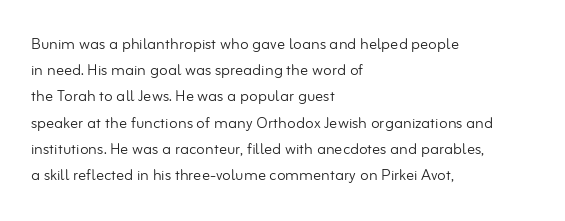
No chunkiness to these letters — they're not bold. Alignment: flush left. Do the letters lean? They stand straight. Horizontal bands of white between lines are of average thickness. Has an underline been added? It has not. Is the letter spacing exaggerated? No — it looks like the ordinary default.
